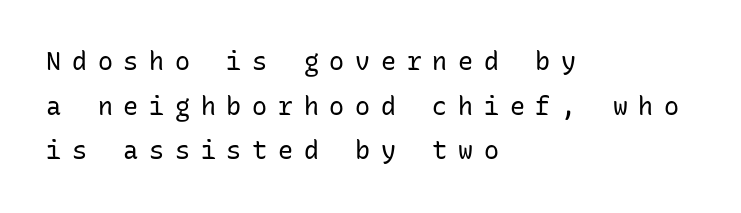
The image shows 25 px text type, upright; set left-aligned, line spacing 1.79x, unusually wide letter spacing (+0.43 em), not underlined.
